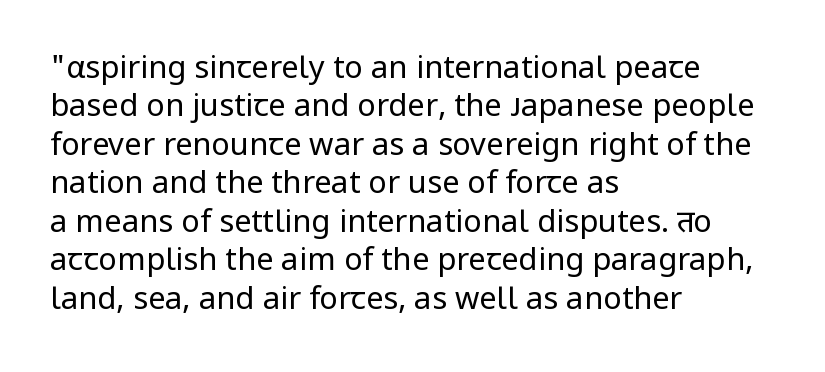
Descenders hang freely into open space. Check where the strokes stop: nothing finishes them off — pure sans. Character widths vary here, with narrow letters taking less room than wide ones. The strokes are not fattened; the text isn't bold. Words appear dense and cohesive because spacing is normal.
